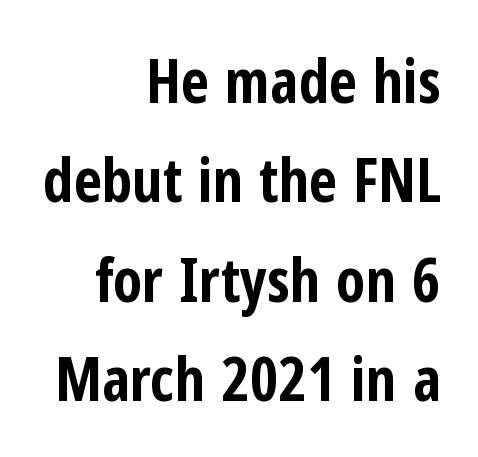
{"serif": "no", "italic": "no", "bold": "yes", "weight": "bold", "width": "condensed", "stroke_contrast": "low", "x_height": "medium", "monospaced": "no", "underline": "no", "align": "right", "line_spacing": "normal", "line_spacing_ratio": 1.63, "letter_spacing": "normal", "letter_spacing_em": 0.0, "glyph_px": 61}
